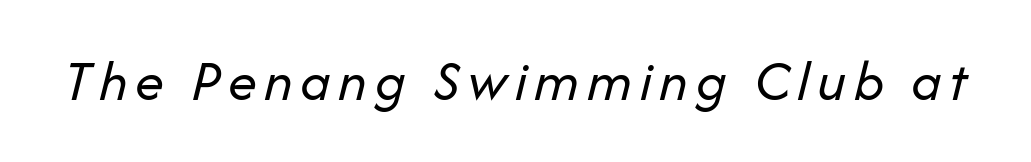
A quiet, ordinary-to-light weight characterises the typeface. A clean baseline with only descenders dipping below it. Looking at the ascenders, they clearly lean. You could not count columns in this text — the font is proportionally spaced.
